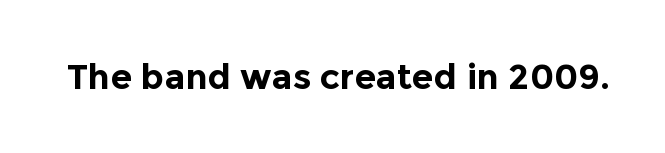
{"serif": "no", "italic": "no", "bold": "yes", "weight": "bold", "width": "normal", "x_height": "medium", "monospaced": "no", "underline": "no", "letter_spacing": "normal", "letter_spacing_em": 0.0, "glyph_px": 35}
